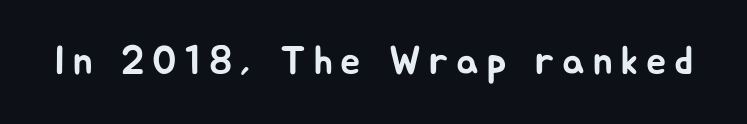
The tracking reads as deliberately expanded to a designer's eye. Only glyphs here, with clear space below each row. The axis of the letterforms is exactly vertical. The type family on display is of the sans-serif kind. Spacing verdict: proportional, widths tailored to each character.
